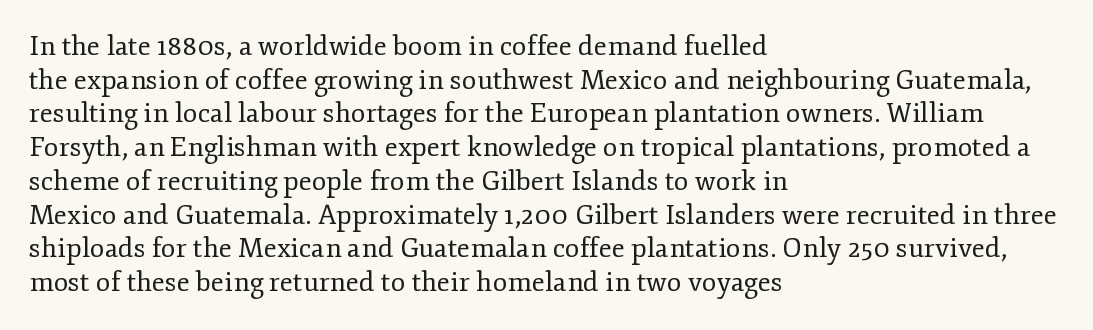
The image shows 27 px text type, upright; set left-aligned, normal line spacing (1.25x), normal letter spacing, not underlined.
